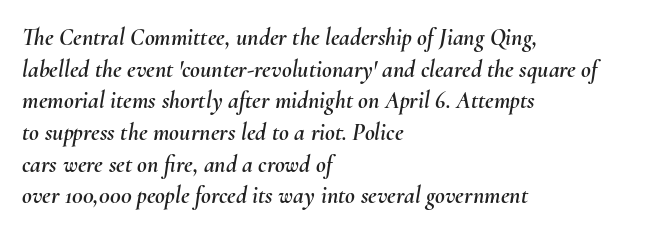
{"italic": "yes", "lean": "right", "slant_degrees": 10, "underline": "no", "align": "left", "line_spacing": "normal", "line_spacing_ratio": 1.32, "letter_spacing": "normal", "letter_spacing_em": 0.0, "glyph_px": 24}
